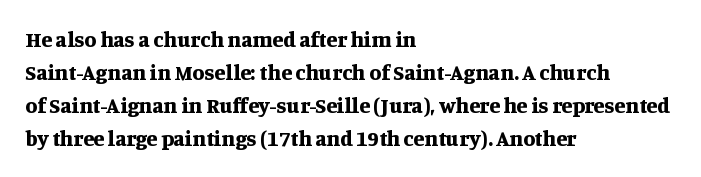
The image shows 22 px bold type, upright; set left-aligned, normal line spacing (1.5x), normal letter spacing, not underlined.
